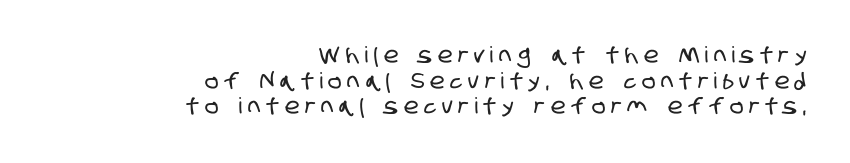
Q: Is the text underlined? A: No.
Q: How is the paragraph aligned? A: Right-aligned.
Q: Is the spacing between letters normal or unusually wide? A: Unusually wide.
